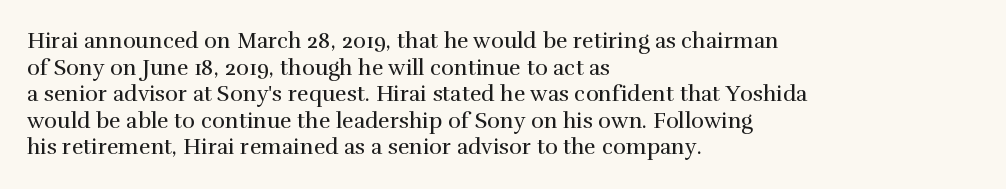
The face used here is rendered with its standard letterfit. The rag falls on the right side of this text block. The typeface has the unassuming heft of standard copy or less. Italic: no, the glyphs are upright roman.
